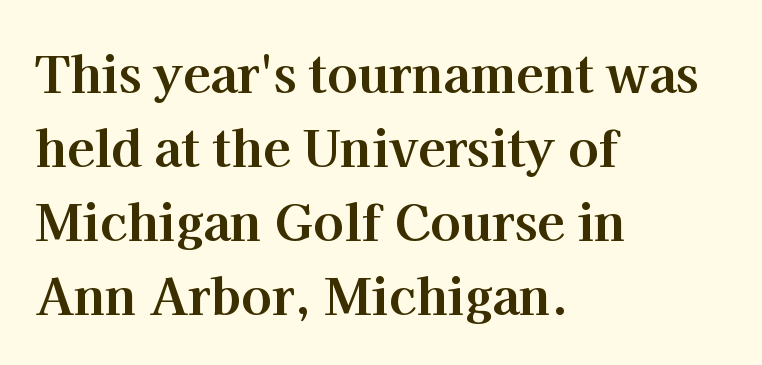
The image shows 50 px bold serif type, upright; set left-aligned, normal line spacing (1.48x), normal letter spacing, not underlined; high stroke contrast and a medium x-height.
